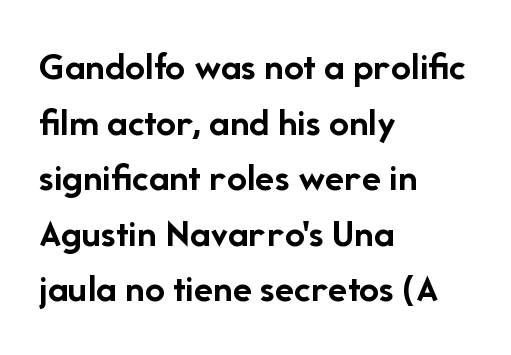
Q: Is the text bold? A: Yes.
Q: Is the text italic (slanted)? A: No, it is upright.
Q: Is the typeface a serif or a sans-serif typeface? A: Sans-serif.
Q: Is the text underlined? A: No.
Q: How is the paragraph aligned? A: Left-aligned.
Q: Is the spacing between letters normal or unusually wide? A: Normal.
Q: Is the spacing between lines tight, normal or loose? A: Normal.
Q: Width (condensed, normal, or wide)? A: Normal.
Q: Stroke contrast? A: Low.
Q: x-height? A: Medium.
Q: Monospaced? A: No.
